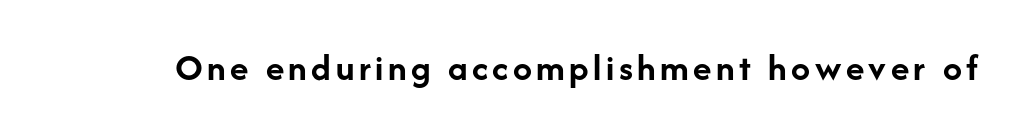
The image shows 38 px semibold sans-serif type, upright; set not underlined; low stroke contrast and a medium x-height.
